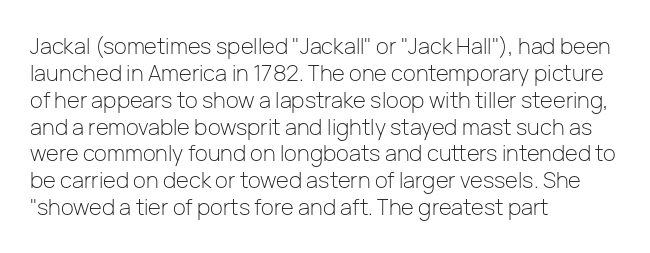
Q: Is the text bold? A: No.
Q: Is the text italic (slanted)? A: No, it is upright.
Q: Is the text underlined? A: No.
Q: How is the paragraph aligned? A: Left-aligned.
Q: Is the spacing between letters normal or unusually wide? A: Normal.
